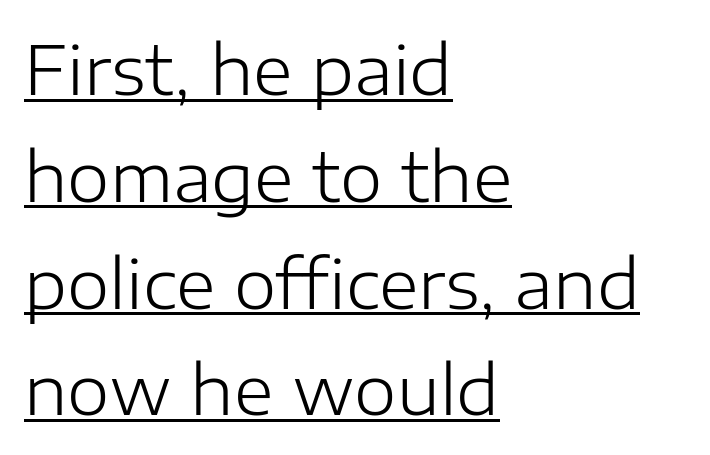
Q: Is the text bold? A: No.
Q: Is the text italic (slanted)? A: No, it is upright.
Q: Is the typeface a serif or a sans-serif typeface? A: Sans-serif.
Q: Is the text underlined? A: Yes.
Q: How is the paragraph aligned? A: Left-aligned.
Q: Is the spacing between letters normal or unusually wide? A: Normal.
Q: Is the spacing between lines tight, normal or loose? A: Normal.
Q: Width (condensed, normal, or wide)? A: Normal.
Q: Stroke contrast? A: Low.
Q: x-height? A: Medium.
Q: Monospaced? A: No.
